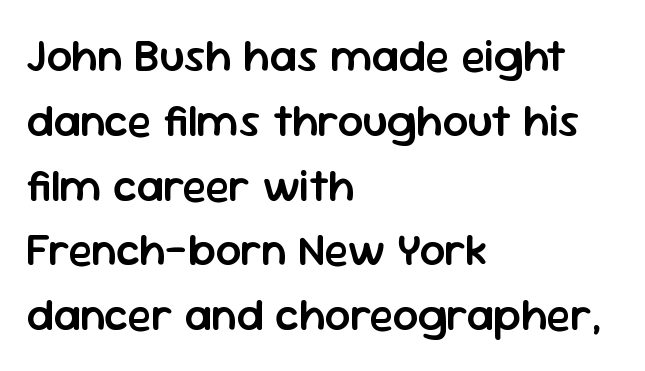
{"serif": "no", "italic": "no", "bold": "semi", "weight": "semibold", "width": "normal", "stroke_contrast": "low", "x_height": "medium", "monospaced": "no", "underline": "no", "align": "left", "line_spacing": "normal", "line_spacing_ratio": 1.44, "letter_spacing": "normal", "letter_spacing_em": 0.0, "glyph_px": 45}
